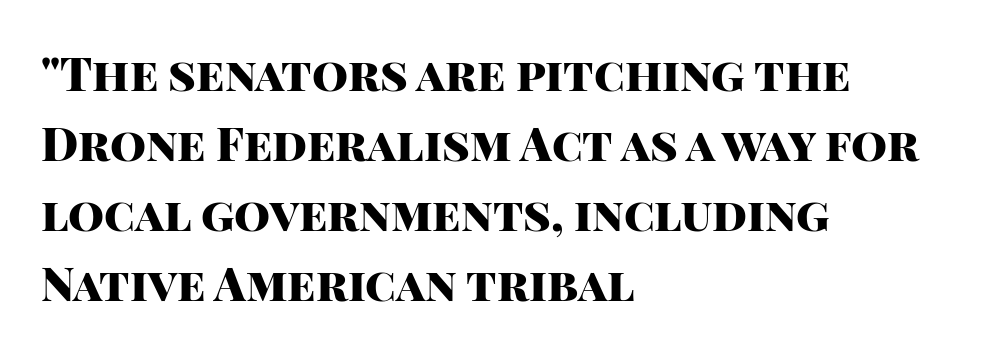
The image shows 46 px heavy sans-serif type, upright; set left-aligned, normal line spacing (1.52x), normal letter spacing, not underlined; high stroke contrast and a large x-height.
